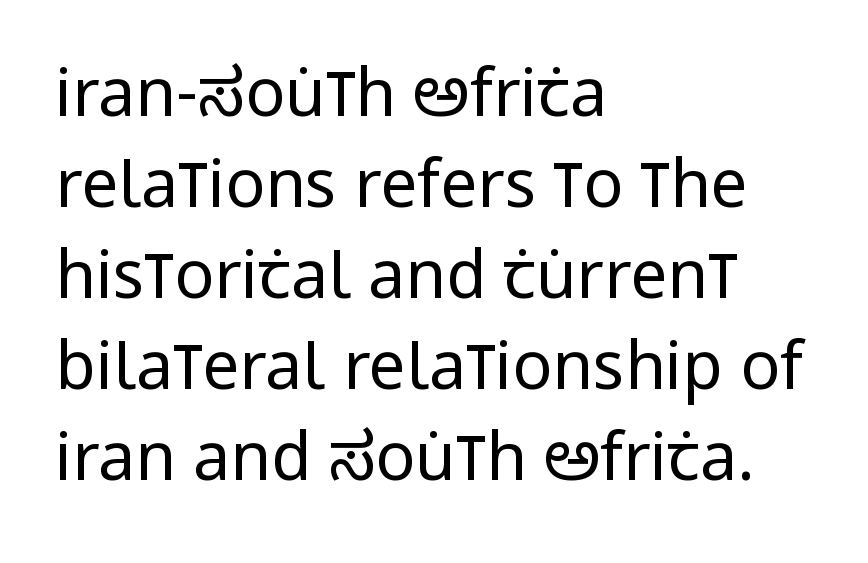
The image shows 66 px regular-weight, condensed sans-serif type, upright; set left-aligned, normal line spacing (1.38x), normal letter spacing, not underlined; low stroke contrast and a large x-height.
